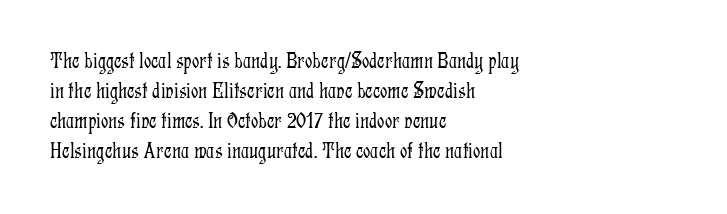
Q: Is the text bold? A: No.
Q: Is the text italic (slanted)? A: No, it is upright.
Q: Is the text underlined? A: No.
Q: How is the paragraph aligned? A: Left-aligned.
Q: Is the spacing between letters normal or unusually wide? A: Normal.
Q: Is the spacing between lines tight, normal or loose? A: Normal.
